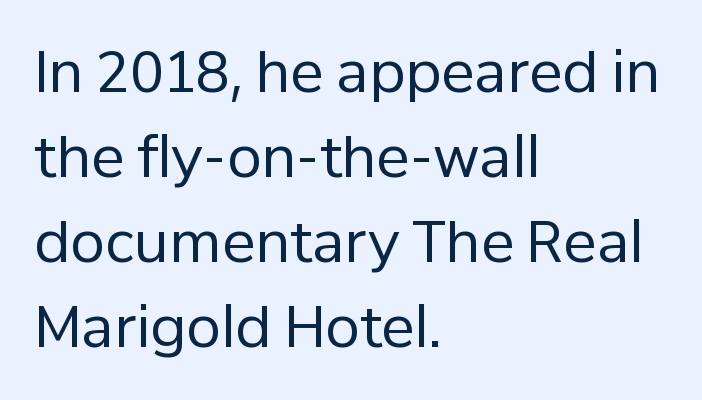
Q: Is the text bold? A: No.
Q: Is the text italic (slanted)? A: No, it is upright.
Q: Is the typeface a serif or a sans-serif typeface? A: Sans-serif.
Q: Is the text underlined? A: No.
Q: How is the paragraph aligned? A: Left-aligned.
Q: Is the spacing between letters normal or unusually wide? A: Normal.
Q: Is the spacing between lines tight, normal or loose? A: Normal.
Q: Width (condensed, normal, or wide)? A: Normal.
Q: Stroke contrast? A: Low.
Q: x-height? A: Medium.
Q: Monospaced? A: No.
